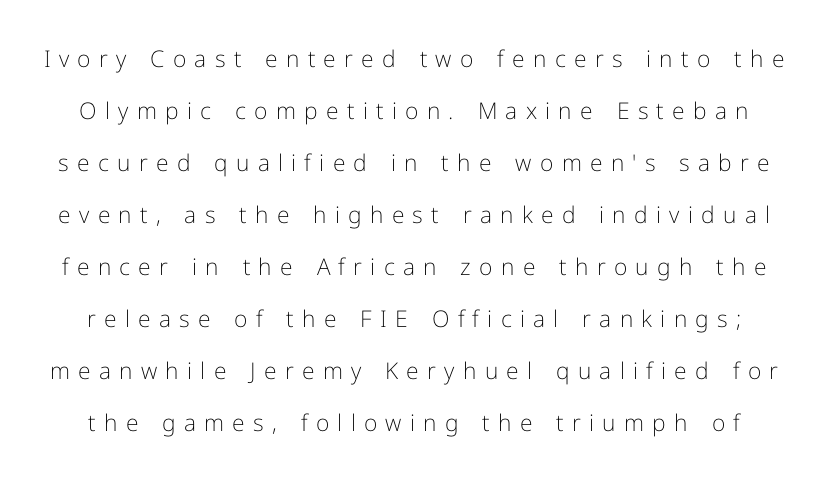
Q: Is the text bold? A: No.
Q: Is the text italic (slanted)? A: No, it is upright.
Q: Is the text underlined? A: No.
Q: Is the spacing between letters normal or unusually wide? A: Unusually wide.
Q: Is the spacing between lines tight, normal or loose? A: Loose.
